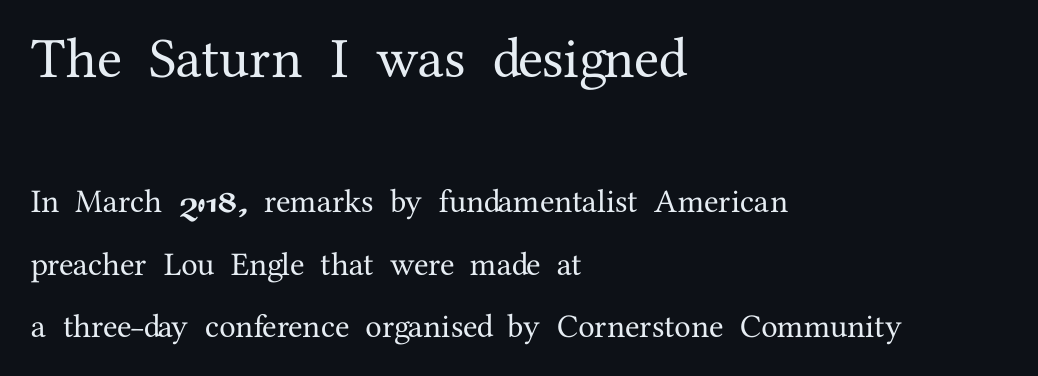
Q: Is the text italic (slanted)? A: No, it is upright.
Q: Is the typeface a serif or a sans-serif typeface? A: Serif.
Q: Is the text underlined? A: No.
Q: How is the paragraph aligned? A: Left-aligned.
Q: Is the spacing between letters normal or unusually wide? A: Normal.
Q: Is the spacing between lines tight, normal or loose? A: Loose.
Q: Which block of text is set in a larger size, the first (top) or the second (bottom)? A: The first (top) one.
Q: Width (condensed, normal, or wide)? A: Normal.
Q: Stroke contrast? A: Medium.
Q: x-height? A: Medium.
Q: Monospaced? A: No.
